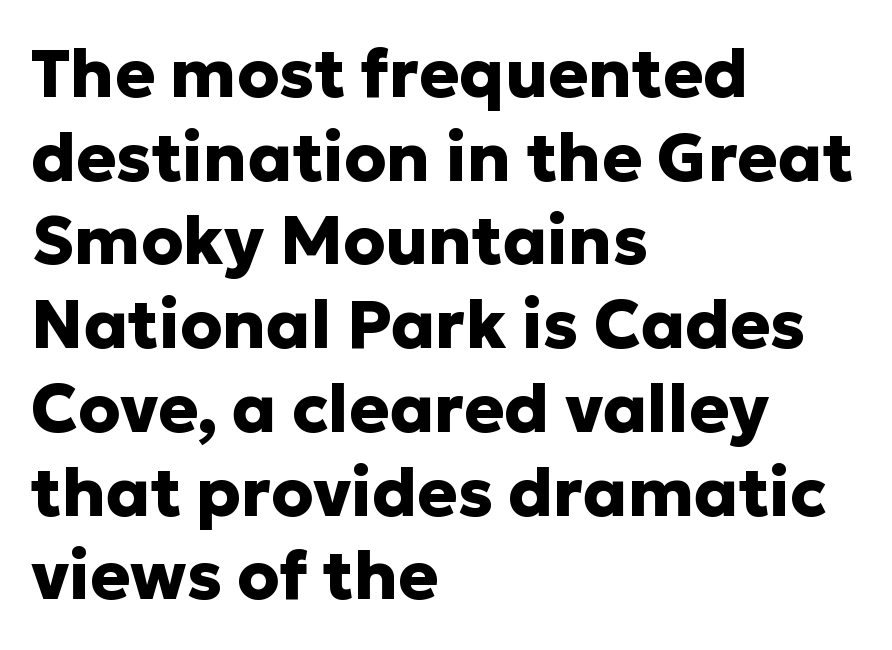
{"serif": "no", "italic": "no", "bold": "yes", "weight": "heavy", "width": "normal", "stroke_contrast": "low", "x_height": "medium", "monospaced": "no", "underline": "no", "align": "left", "line_spacing": "normal", "line_spacing_ratio": 1.25, "letter_spacing": "normal", "letter_spacing_em": 0.0, "glyph_px": 67}
